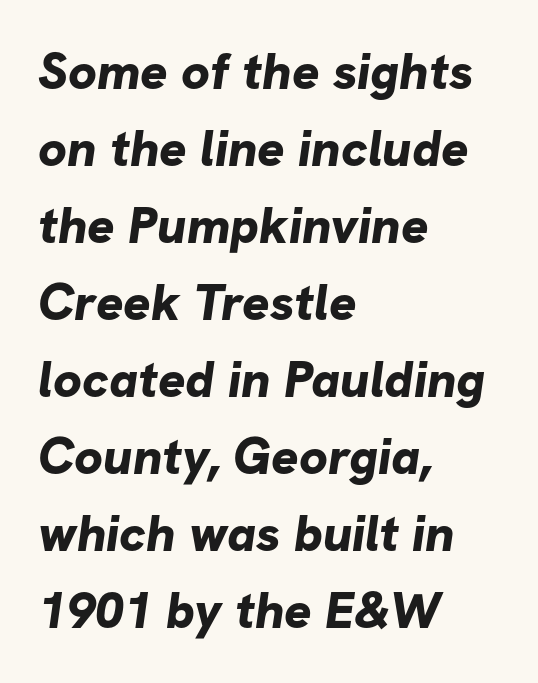
Q: Is the text bold? A: Yes.
Q: Is the typeface a serif or a sans-serif typeface? A: Sans-serif.
Q: Is the text underlined? A: No.
Q: How is the paragraph aligned? A: Left-aligned.
Q: Is the spacing between letters normal or unusually wide? A: Normal.
Q: Is the spacing between lines tight, normal or loose? A: Normal.
Q: Width (condensed, normal, or wide)? A: Normal.
Q: Stroke contrast? A: Low.
Q: x-height? A: Medium.
Q: Monospaced? A: No.
